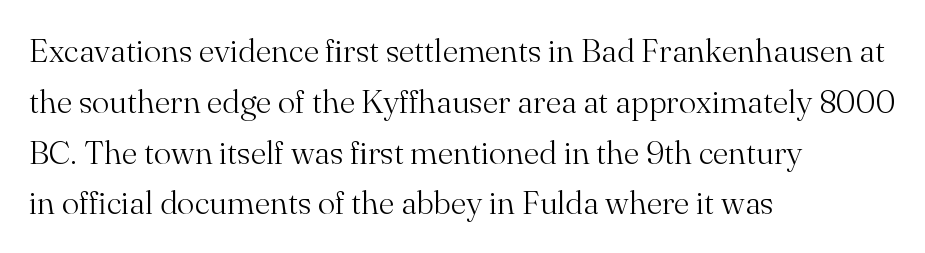
Successive baselines arrive at the customary interval. The letters sit at their default tracking, neither squeezed nor spread. This is serif lettering, the kind often seen in printed books. Nobody drew a line under any word here.
